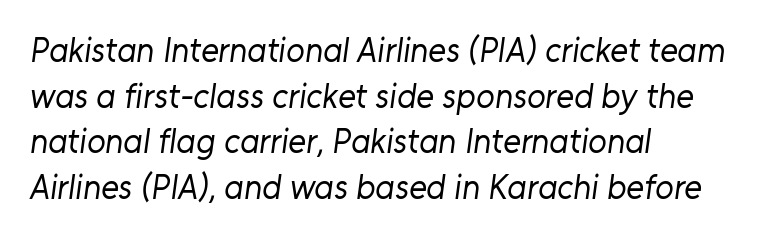
Q: Is the text bold? A: No.
Q: Is the typeface a serif or a sans-serif typeface? A: Sans-serif.
Q: Is the text underlined? A: No.
Q: How is the paragraph aligned? A: Left-aligned.
Q: Is the spacing between letters normal or unusually wide? A: Normal.
Q: Is the spacing between lines tight, normal or loose? A: Normal.
Q: Width (condensed, normal, or wide)? A: Normal.
Q: Stroke contrast? A: Low.
Q: x-height? A: Medium.
Q: Monospaced? A: No.
